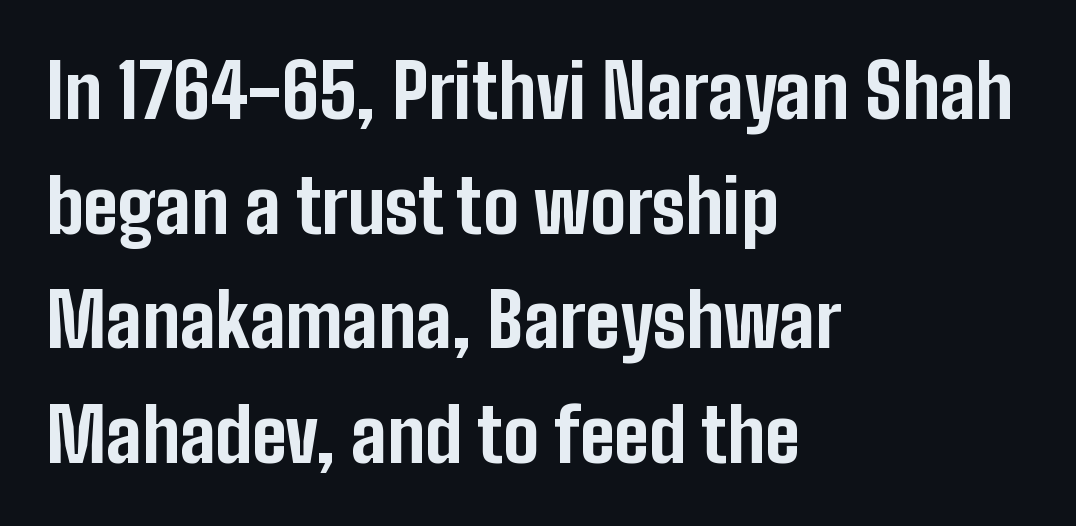
{"serif": "no", "italic": "no", "bold": "yes", "weight": "bold", "width": "condensed", "stroke_contrast": "low", "x_height": "medium", "monospaced": "no", "underline": "no", "align": "left", "line_spacing": "normal", "line_spacing_ratio": 1.55, "letter_spacing": "normal", "letter_spacing_em": 0.0, "glyph_px": 74}
